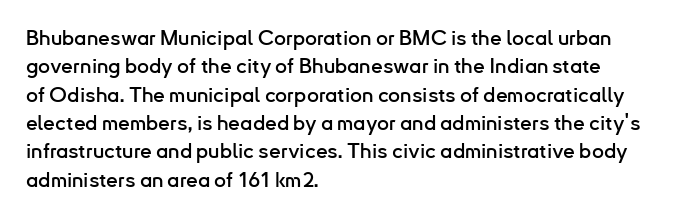
Posture: upright roman. The foot of each line stays bare and open. The passage shown stacks its lines at a standard gap. Alignment: flush left. The horizontal fit of the characters is conventional and even.
